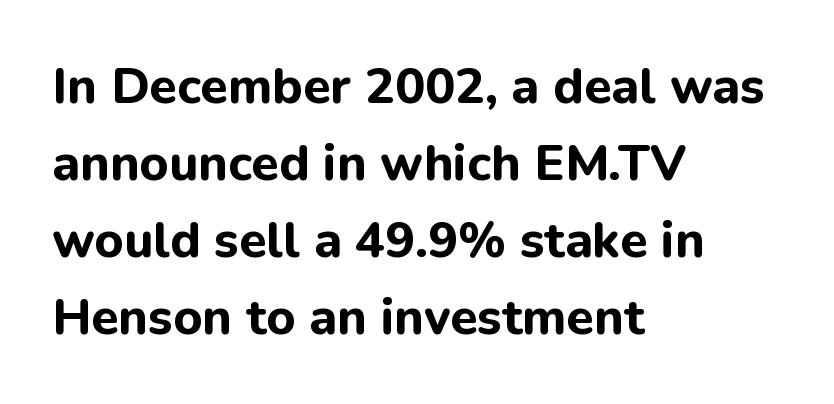
The image shows 50 px bold sans-serif type, upright; set left-aligned, normal line spacing (1.54x), normal letter spacing, not underlined; low stroke contrast and a medium x-height.
